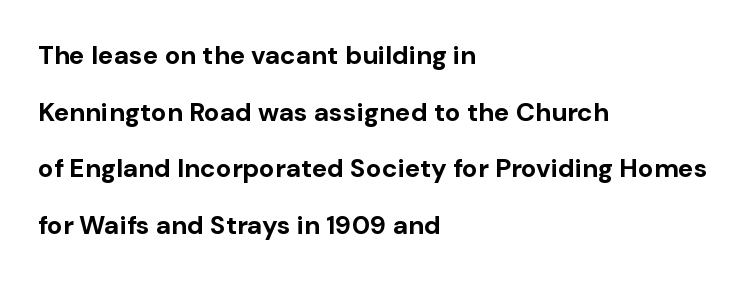
Q: Is the text bold? A: Yes.
Q: Is the text italic (slanted)? A: No, it is upright.
Q: Is the text underlined? A: No.
Q: How is the paragraph aligned? A: Left-aligned.
Q: Is the spacing between letters normal or unusually wide? A: Normal.
Q: Is the spacing between lines tight, normal or loose? A: Loose.
